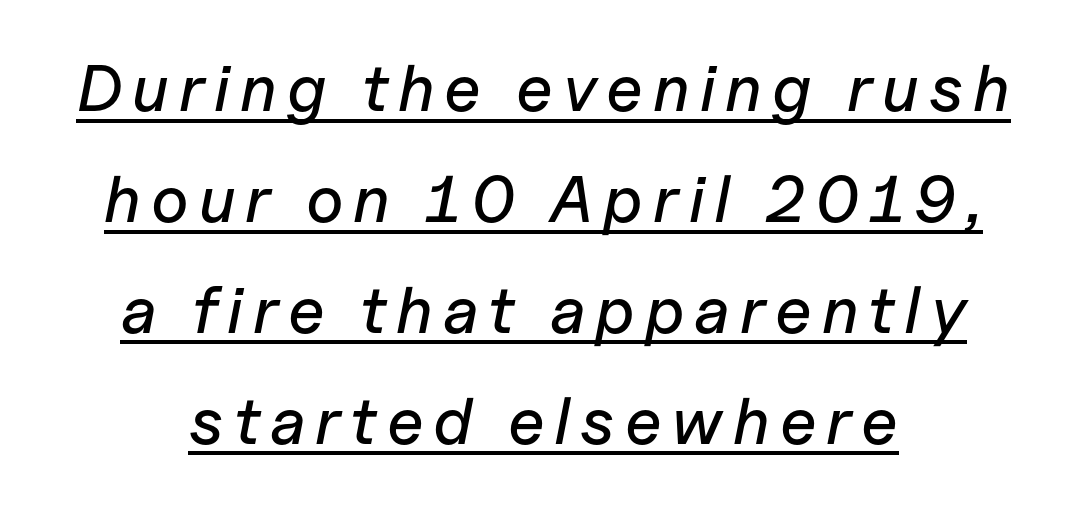
The image shows 66 px text type, italic (leaning right); set centered, normal line spacing (1.68x), underlined; low stroke contrast and a medium x-height.
